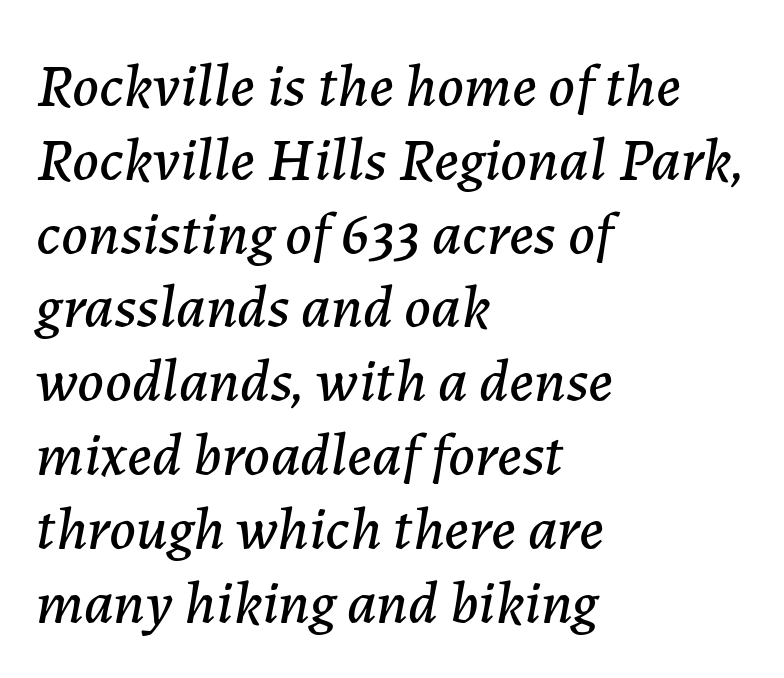
The image shows 61 px text type, italic (leaning right); set left-aligned, line spacing 1.21x, normal letter spacing, not underlined; low stroke contrast and a medium x-height.
